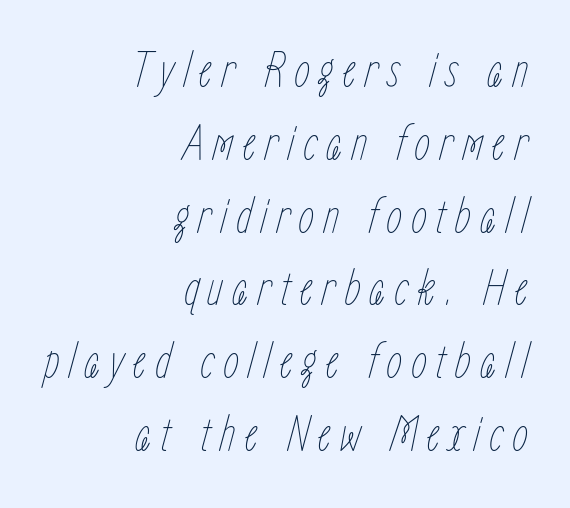
These lines are rendered in a variable-pitch font. Notice how the passage keeps a crisp vertical edge on the right only. The space beneath each line is pristine and unruled. Looking at the ascenders, they clearly lean. Notice how descenders clear the ascenders below comfortably — that's standard leading.
